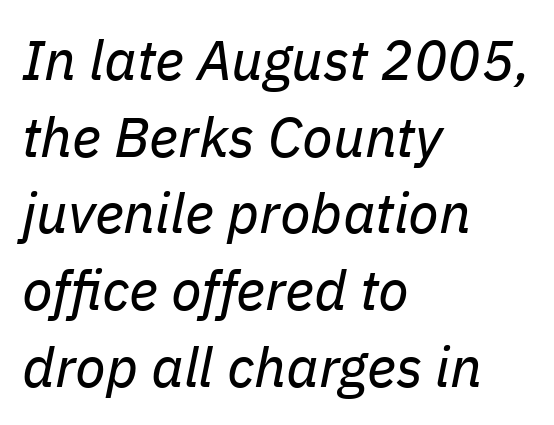
The image shows 56 px regular-weight type, italic (leaning right); set left-aligned, normal line spacing (1.37x), normal letter spacing, not underlined; low stroke contrast and a medium x-height.
